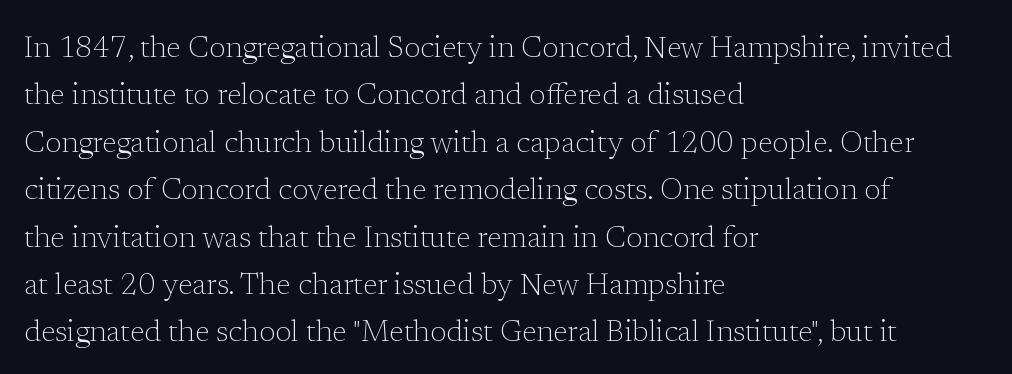
Nobody touched the tracking dial on this one. Typographically, this falls in the serif category. The vertical gap from one line to the next is medium. Each letter keeps its own natural width here, so spacing adapts to shape.
